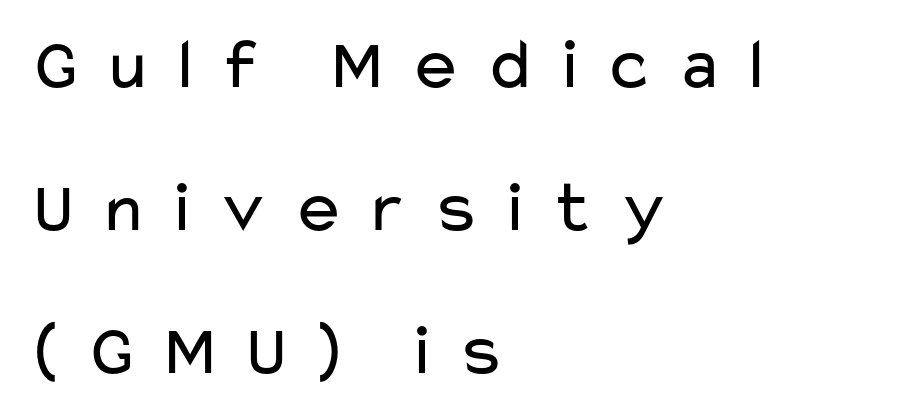
{"serif": "no", "italic": "no", "bold": "no", "weight": "regular", "width": "wide", "stroke_contrast": "low", "x_height": "medium", "monospaced": "no", "underline": "no", "align": "left", "line_spacing": "loose", "line_spacing_ratio": 1.96, "letter_spacing": "wide", "letter_spacing_em": 0.27, "glyph_px": 73}
